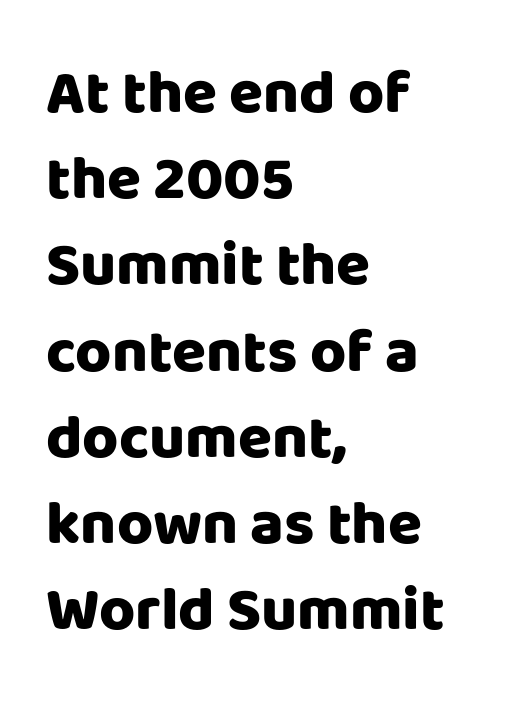
{"serif": "no", "italic": "no", "bold": "yes", "weight": "heavy", "width": "normal", "stroke_contrast": "low", "x_height": "large", "monospaced": "no", "underline": "no", "align": "left", "line_spacing": "normal", "line_spacing_ratio": 1.39, "letter_spacing": "normal", "letter_spacing_em": 0.0, "glyph_px": 62}
